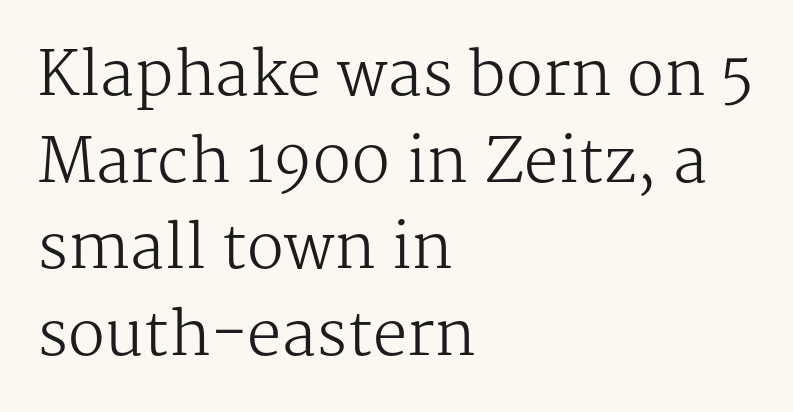
Q: Is the text bold? A: No.
Q: Is the text italic (slanted)? A: No, it is upright.
Q: Is the typeface a serif or a sans-serif typeface? A: Serif.
Q: Is the text underlined? A: No.
Q: How is the paragraph aligned? A: Left-aligned.
Q: Is the spacing between letters normal or unusually wide? A: Normal.
Q: Is the spacing between lines tight, normal or loose? A: Normal.
Q: Width (condensed, normal, or wide)? A: Normal.
Q: Stroke contrast? A: Medium.
Q: x-height? A: Medium.
Q: Monospaced? A: No.
